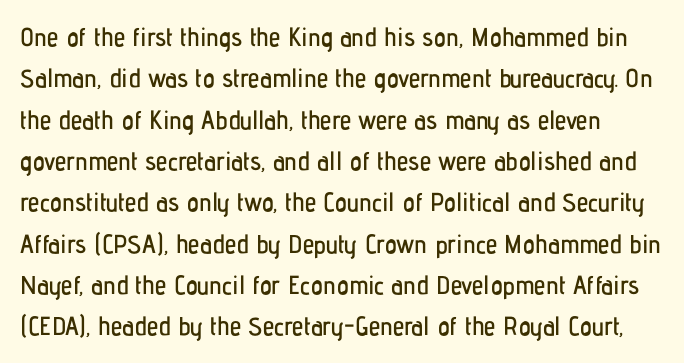
Q: Is the text italic (slanted)? A: No, it is upright.
Q: Is the text underlined? A: No.
Q: Is the spacing between letters normal or unusually wide? A: Normal.
Q: Is the spacing between lines tight, normal or loose? A: Normal.
